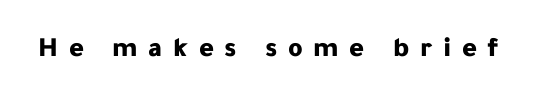
The image shows 28 px bold sans-serif type, upright; set unusually wide letter spacing (+0.38 em), not underlined; low stroke contrast and a medium x-height.
